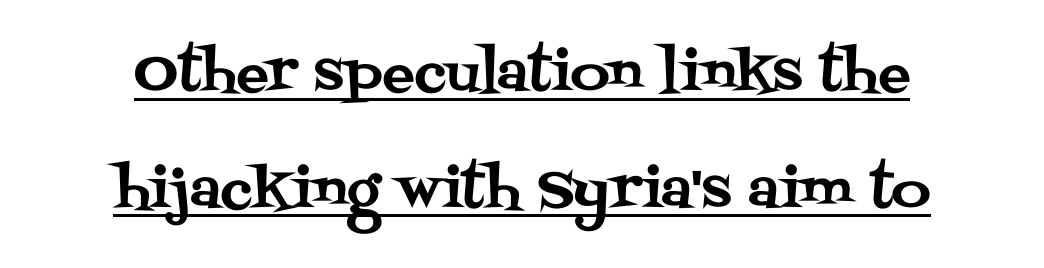
A great deal of white space separates one row of letters from the next. Layout note: lines centered. Posture: upright roman. The face used here is proportionally spaced, like ordinary book or web type. Are there feet on the stems? There are — it's a serif.
